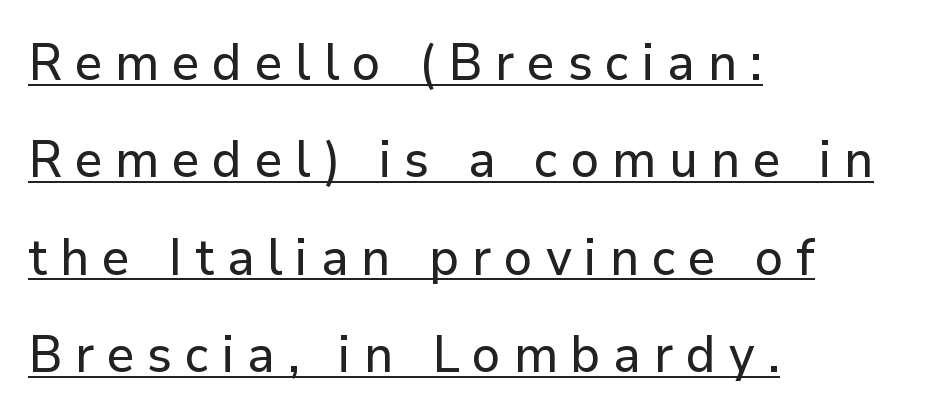
{"serif": "no", "italic": "no", "width": "normal", "stroke_contrast": "low", "x_height": "medium", "monospaced": "no", "underline": "yes", "align": "left", "line_spacing": "loose", "line_spacing_ratio": 1.91, "letter_spacing": "wide", "letter_spacing_em": 0.25, "glyph_px": 51}
